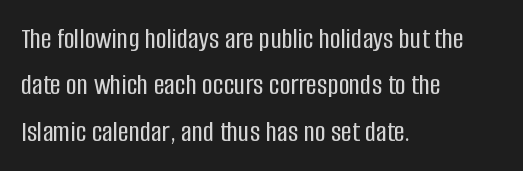
Spacing verdict: proportional, widths tailored to each character. Look at the bottom of the vertical strokes: they stop flat, with no serifs. The lettering holds an erect, upright posture throughout. The rag falls on the right side of this text block. No word sits above an underline.
